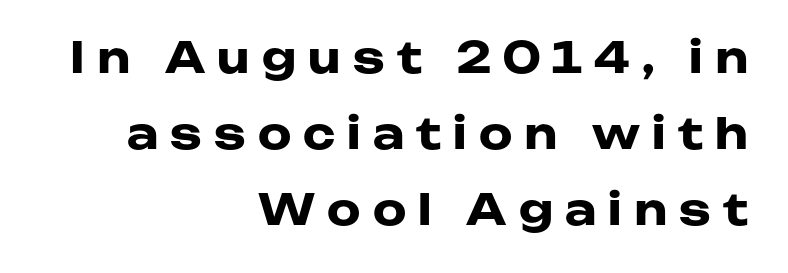
A typesetter would label this face a sans. The type is letterspaced generously, with wide tracking. Chunky letters — that's bold for sure. Here the designer chose a conventional face with non-uniform glyph widths. The string is rendered with underlining switched off. Do the letters lean? They stand straight.
